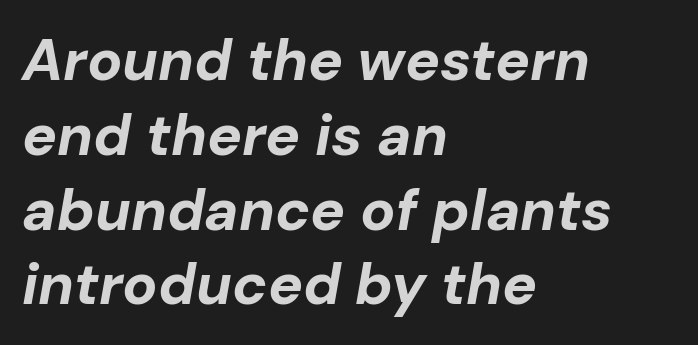
{"italic": "yes", "lean": "right", "slant_degrees": 10, "bold": "yes", "weight": "bold", "width": "normal", "stroke_contrast": "low", "x_height": "medium", "monospaced": "no", "underline": "no", "align": "left", "line_spacing": "normal", "line_spacing_ratio": 1.29, "letter_spacing": "normal", "letter_spacing_em": 0.0, "glyph_px": 58}
